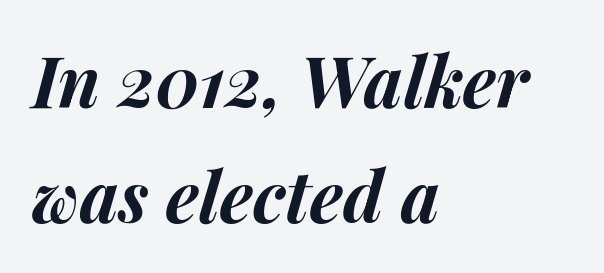
{"italic": "yes", "lean": "right", "slant_degrees": 14, "bold": "yes", "weight": "bold", "width": "normal", "stroke_contrast": "medium", "x_height": "medium", "monospaced": "no", "underline": "no", "align": "left", "line_spacing": "normal", "line_spacing_ratio": 1.64, "letter_spacing": "normal", "letter_spacing_em": 0.0, "glyph_px": 70}
